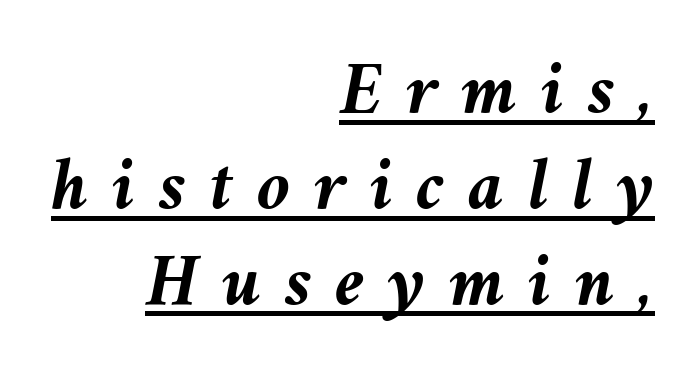
Q: Is the text bold? A: Yes.
Q: Is the text italic (slanted)? A: Yes, it leans left by about 10 degrees.
Q: Is the text underlined? A: Yes.
Q: How is the paragraph aligned? A: Right-aligned.
Q: Is the spacing between letters normal or unusually wide? A: Unusually wide.
Q: Is the spacing between lines tight, normal or loose? A: Normal.
Q: Width (condensed, normal, or wide)? A: Normal.
Q: Stroke contrast? A: Medium.
Q: x-height? A: Medium.
Q: Monospaced? A: No.
